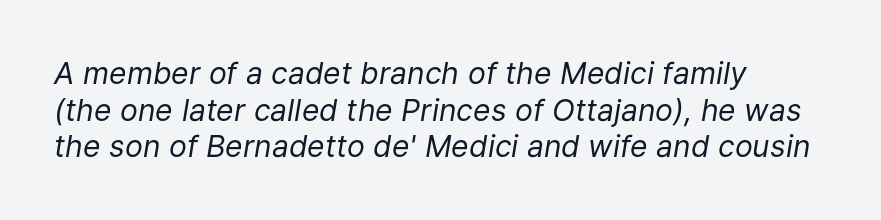
Q: Is the text bold? A: No.
Q: Is the text italic (slanted)? A: Yes, it leans right by about 9 degrees.
Q: Is the text underlined? A: No.
Q: How is the paragraph aligned? A: Left-aligned.
Q: Is the spacing between letters normal or unusually wide? A: Normal.
Q: Width (condensed, normal, or wide)? A: Normal.
Q: Stroke contrast? A: Low.
Q: x-height? A: Medium.
Q: Monospaced? A: No.
